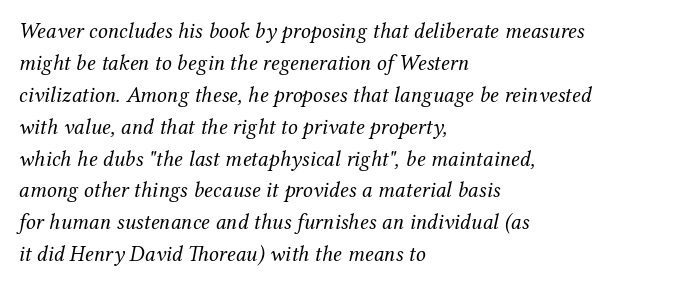
Q: Is the text bold? A: No.
Q: Is the text italic (slanted)? A: Yes, it leans right by about 12 degrees.
Q: Is the text underlined? A: No.
Q: How is the paragraph aligned? A: Left-aligned.
Q: Is the spacing between letters normal or unusually wide? A: Normal.
Q: Is the spacing between lines tight, normal or loose? A: Normal.
